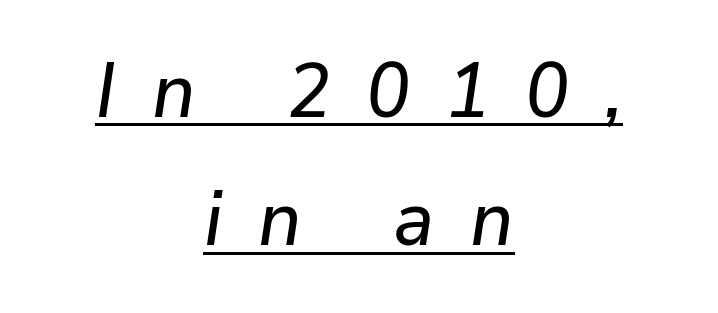
The image shows 76 px text type, italic (leaning right); set centered, normal line spacing (1.69x), unusually wide letter spacing (+0.47 em), underlined; low stroke contrast and a medium x-height.
